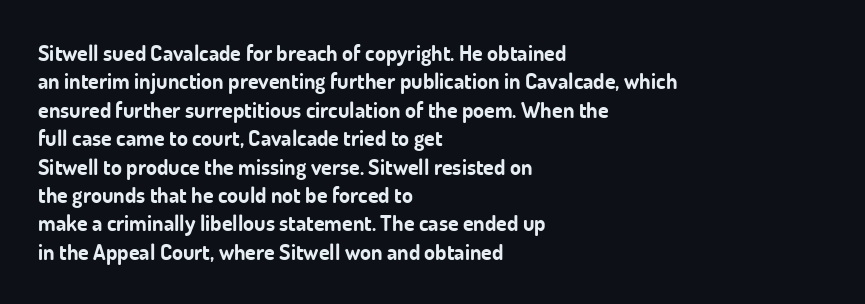
Q: Is the text bold? A: Yes.
Q: Is the text italic (slanted)? A: No, it is upright.
Q: Is the text underlined? A: No.
Q: How is the paragraph aligned? A: Left-aligned.
Q: Is the spacing between letters normal or unusually wide? A: Normal.
Q: Is the spacing between lines tight, normal or loose? A: Normal.
